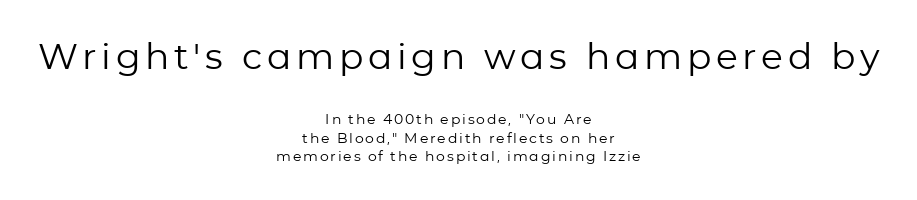
{"serif": "no", "italic": "no", "bold": "no", "weight": "regular", "width": "normal", "stroke_contrast": "low", "x_height": "medium", "monospaced": "no", "underline": "no", "align": "center", "line_spacing": "normal", "line_spacing_ratio": 1.32, "larger_block": "first", "size_ratio": 2.57, "glyph_px": 36}
